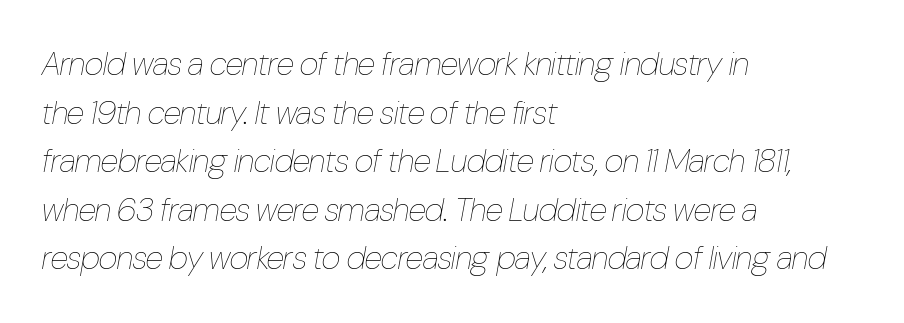
Leftover space on each line is placed entirely after the last word. Compared with ordinary roman type, these characters are visibly tilted. Clear beneath every line of the passage. The rendering uses natural spacing where letterforms have individual widths.
